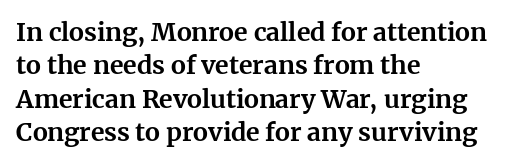
{"italic": "no", "bold": "yes", "underline": "no", "align": "left", "line_spacing": "normal", "line_spacing_ratio": 1.34, "letter_spacing": "normal", "letter_spacing_em": 0.0, "glyph_px": 25}
